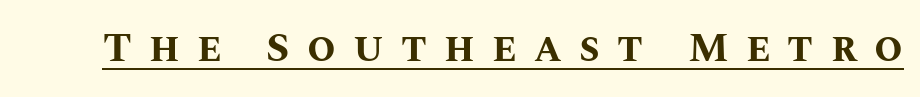
Q: Is the text bold? A: Yes.
Q: Is the text italic (slanted)? A: No, it is upright.
Q: Is the text underlined? A: Yes.
Q: Is the spacing between letters normal or unusually wide? A: Unusually wide.
Q: Width (condensed, normal, or wide)? A: Normal.
Q: Stroke contrast? A: Medium.
Q: x-height? A: Large.
Q: Monospaced? A: No.
